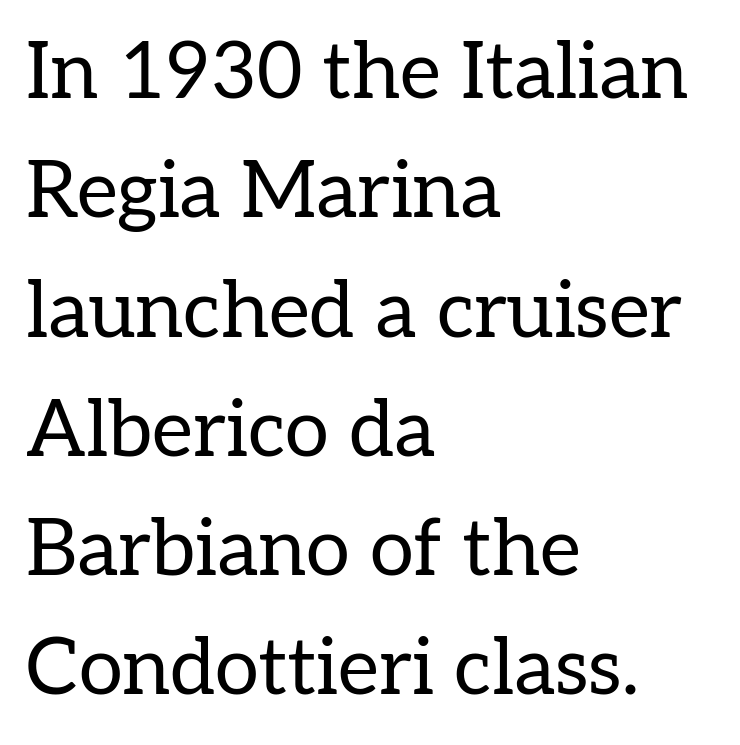
Q: Is the text bold? A: No.
Q: Is the text italic (slanted)? A: No, it is upright.
Q: Is the typeface a serif or a sans-serif typeface? A: Serif.
Q: Is the text underlined? A: No.
Q: How is the paragraph aligned? A: Left-aligned.
Q: Is the spacing between letters normal or unusually wide? A: Normal.
Q: Is the spacing between lines tight, normal or loose? A: Normal.
Q: Width (condensed, normal, or wide)? A: Normal.
Q: Stroke contrast? A: Low.
Q: x-height? A: Medium.
Q: Monospaced? A: No.
